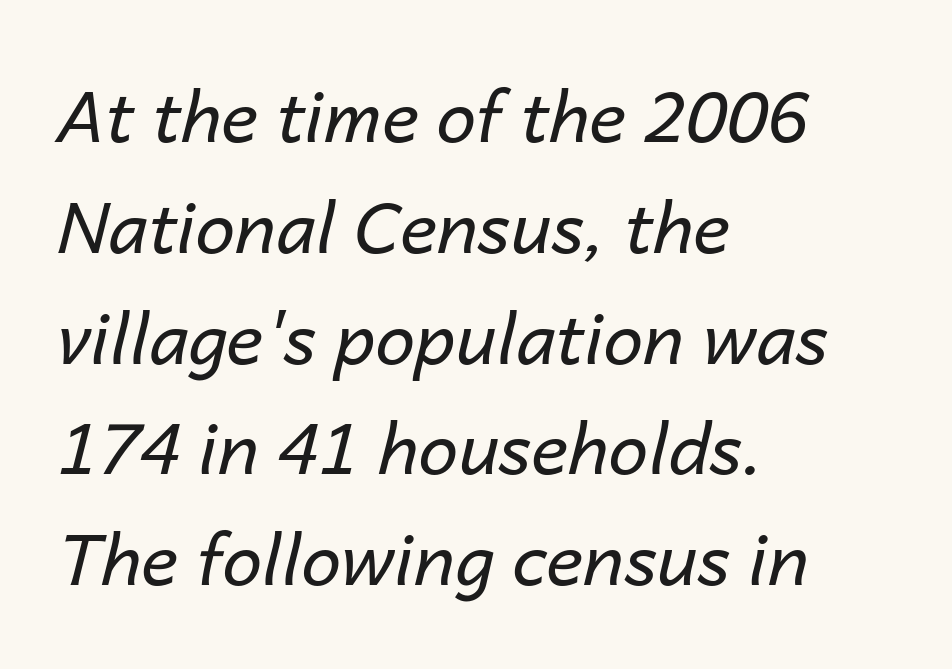
Q: Is the text bold? A: No.
Q: Is the text italic (slanted)? A: Yes, it leans right by about 14 degrees.
Q: Is the text underlined? A: No.
Q: How is the paragraph aligned? A: Left-aligned.
Q: Is the spacing between letters normal or unusually wide? A: Normal.
Q: Is the spacing between lines tight, normal or loose? A: Normal.
Q: Width (condensed, normal, or wide)? A: Normal.
Q: Stroke contrast? A: Low.
Q: x-height? A: Medium.
Q: Monospaced? A: No.
